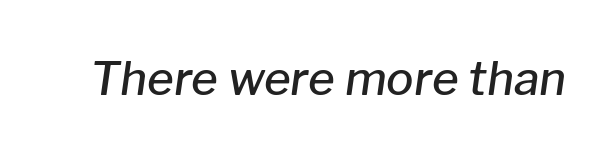
The image shows 46 px semibold type, italic (leaning right); set normal letter spacing, not underlined; low stroke contrast and a medium x-height.
